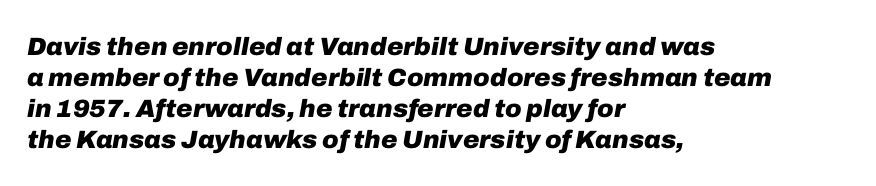
The image shows 25 px bold type, italic (leaning right); set left-aligned, line spacing 1.24x, normal letter spacing, not underlined.
